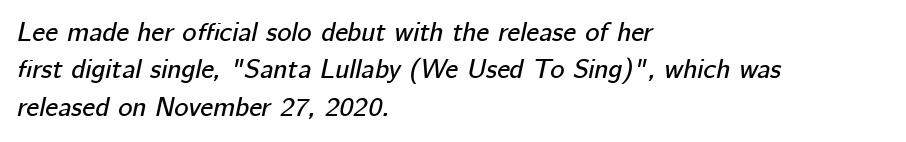
{"italic": "yes", "lean": "right", "slant_degrees": 12, "underline": "no", "align": "left", "line_spacing": "normal", "line_spacing_ratio": 1.38, "letter_spacing": "normal", "letter_spacing_em": 0.0, "glyph_px": 27}
